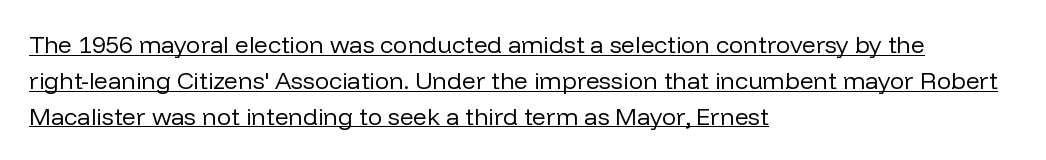
The image shows 24 px text type, upright; set left-aligned, normal line spacing (1.49x), normal letter spacing, underlined.
